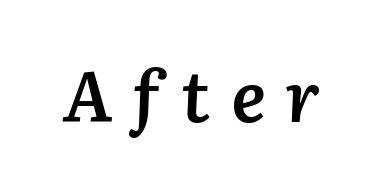
{"italic": "yes", "lean": "right", "slant_degrees": 2, "bold": "semi", "weight": "semibold", "width": "normal", "stroke_contrast": "low", "x_height": "medium", "monospaced": "no", "underline": "no", "letter_spacing": "wide", "letter_spacing_em": 0.29, "glyph_px": 70}
